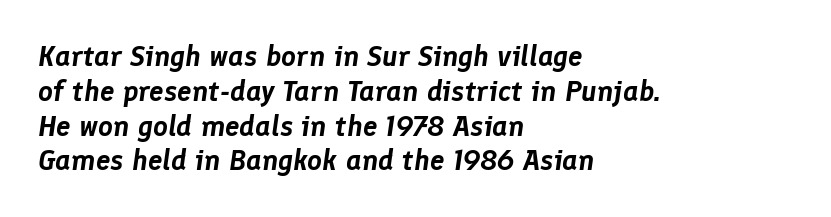
Where is the straight margin? On the left. Each letter keeps its own natural width here, so spacing adapts to shape. These lines were composed using italics. Spacing between characters is what you'd get straight out of the box. Words float on clear page, feet unadorned.
